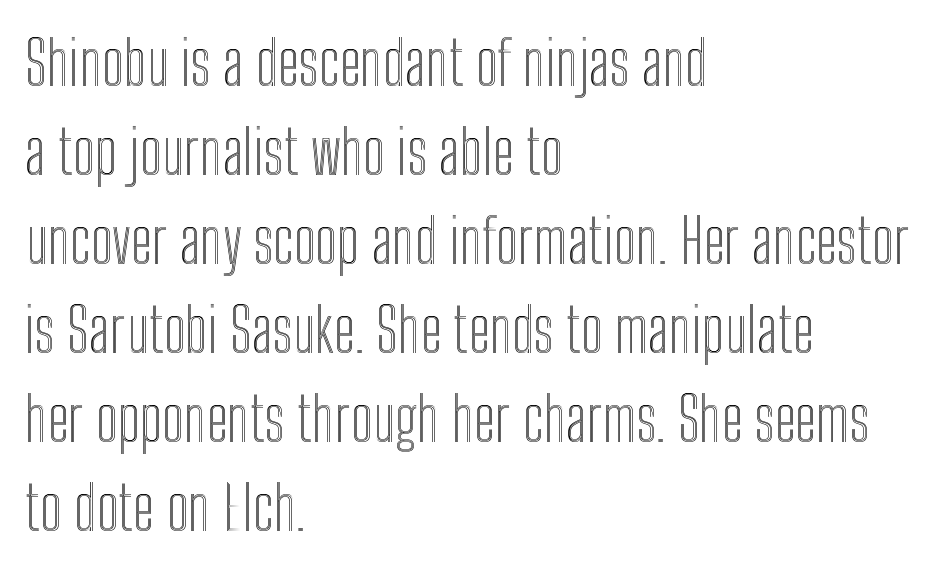
{"italic": "no", "width": "condensed", "x_height": "medium", "monospaced": "no", "underline": "no", "align": "left", "line_spacing": "normal", "line_spacing_ratio": 1.46, "letter_spacing": "normal", "letter_spacing_em": 0.0, "glyph_px": 61}
